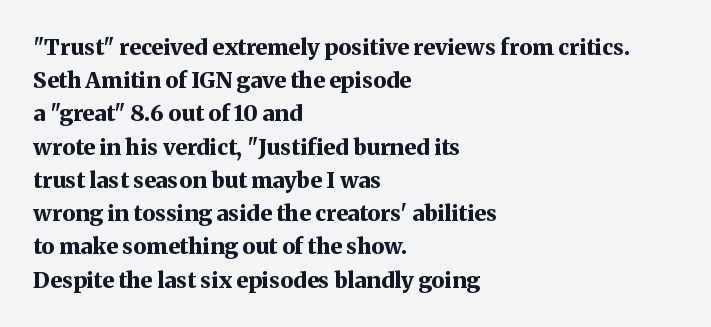
Leading matches the norm, producing a regular column. The area under the type is left untouched. Does extra space separate the letters? No, they use regular spacing. These lines were composed using upright roman letters.
